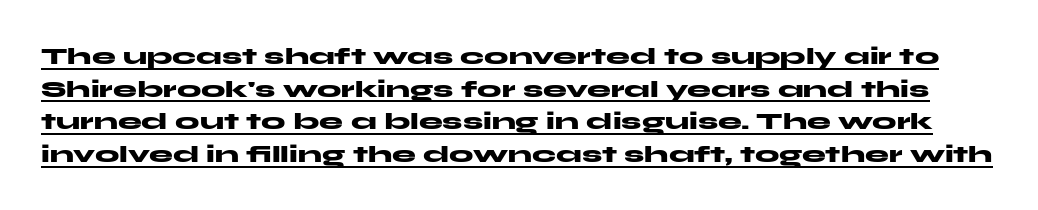
The image shows 24 px bold type, upright; set normal line spacing (1.36x), normal letter spacing, underlined.
